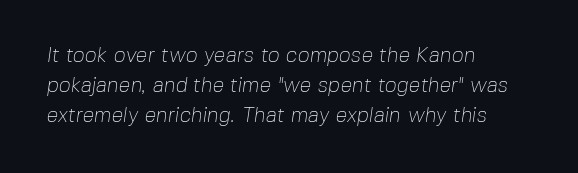
The image shows 21 px text type; set left-aligned, normal line spacing (1.42x), normal letter spacing, not underlined.
